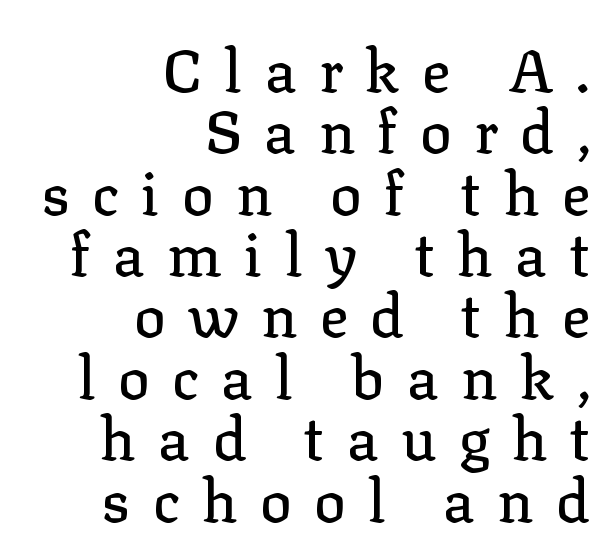
Q: Is the text italic (slanted)? A: No, it is upright.
Q: Is the typeface a serif or a sans-serif typeface? A: Serif.
Q: Is the text underlined? A: No.
Q: How is the paragraph aligned? A: Right-aligned.
Q: Is the spacing between letters normal or unusually wide? A: Unusually wide.
Q: Is the spacing between lines tight, normal or loose? A: Tight.
Q: Width (condensed, normal, or wide)? A: Normal.
Q: Stroke contrast? A: Low.
Q: x-height? A: Medium.
Q: Monospaced? A: No.
